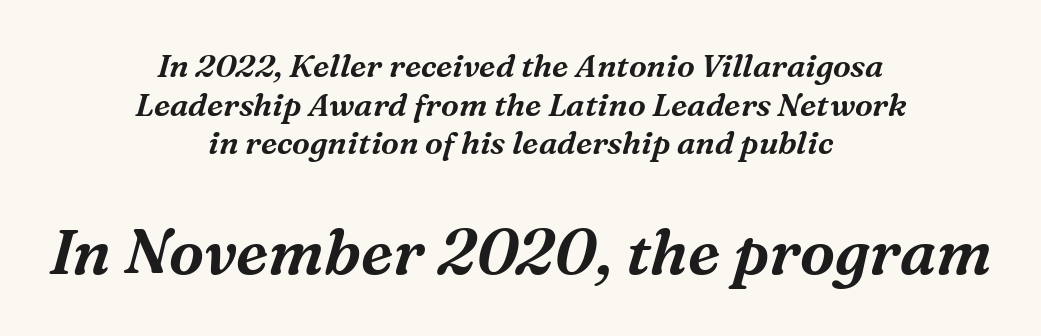
{"serif": "yes", "italic": "yes", "lean": "right", "slant_degrees": 16, "width": "normal", "stroke_contrast": "medium", "x_height": "medium", "monospaced": "no", "underline": "no", "align": "center", "line_spacing_ratio": 1.21, "letter_spacing": "normal", "letter_spacing_em": 0.0, "larger_block": "second", "size_ratio": 1.97, "glyph_px": 63}
